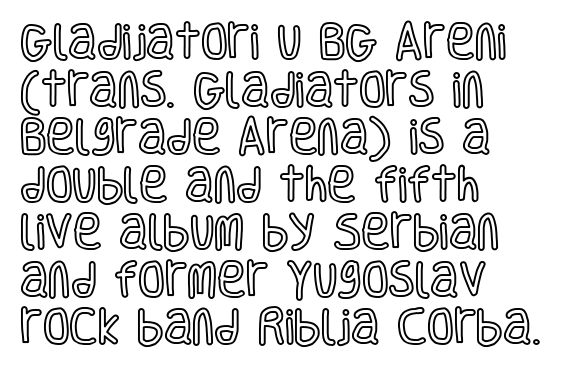
Q: Is the text italic (slanted)? A: No, it is upright.
Q: Is the text underlined? A: No.
Q: How is the paragraph aligned? A: Left-aligned.
Q: Is the spacing between letters normal or unusually wide? A: Normal.
Q: Width (condensed, normal, or wide)? A: Condensed.
Q: x-height? A: Large.
Q: Monospaced? A: No.
